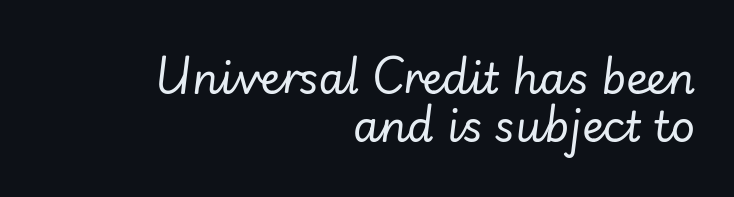
The image shows 42 px regular-weight type, italic (leaning right); set right-aligned, tight line spacing (1.15x), normal letter spacing, not underlined; low stroke contrast and a small x-height.
